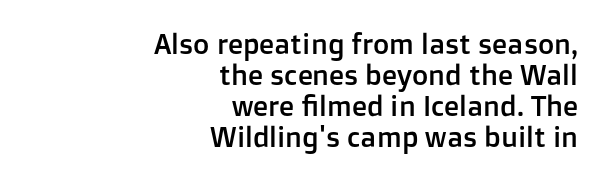
{"serif": "no", "italic": "no", "width": "normal", "stroke_contrast": "low", "x_height": "medium", "monospaced": "no", "underline": "no", "align": "right", "line_spacing": "tight", "line_spacing_ratio": 1.11, "letter_spacing": "normal", "letter_spacing_em": 0.0, "glyph_px": 28}
